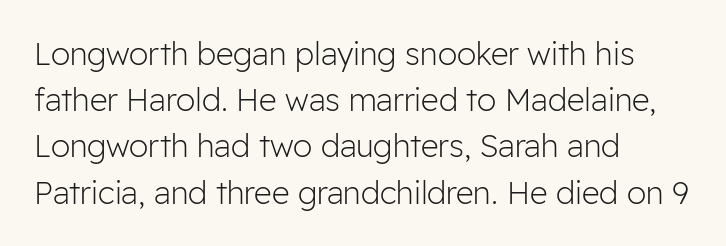
{"serif": "no", "italic": "no", "bold": "no", "weight": "light", "width": "normal", "stroke_contrast": "low", "x_height": "medium", "monospaced": "no", "underline": "no", "align": "left", "line_spacing": "normal", "line_spacing_ratio": 1.49, "letter_spacing": "normal", "letter_spacing_em": 0.0, "glyph_px": 31}
